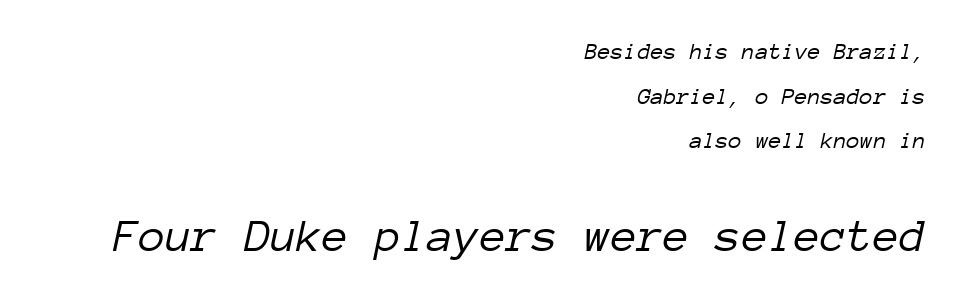
Only glyphs here, with clear space below each row. The typeface has the unassuming heft of standard copy or less. Does the bottom block carry the larger type? Yes, it does. This sample has the even, mechanical cadence of fixed-width lettering. The lines are quadded right.
